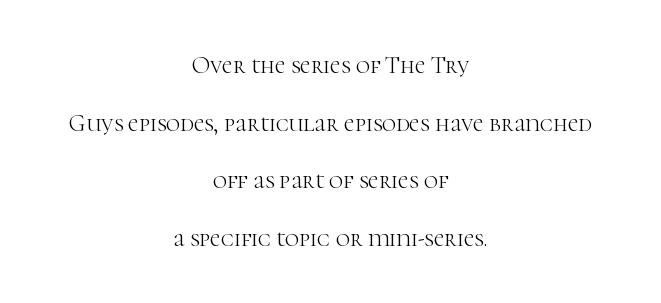
Beneath every word, the page is bare. Notice how the stems are strictly vertical — no italics here. Teacher's note: observe the equal gaps on both sides — that is centered alignment. These lines stand farther apart than default settings would place them. These lines keep a tight, regular rhythm from letter to letter. Weight class: somewhere from thin through regular.
